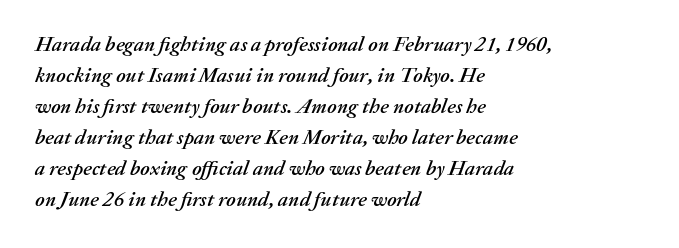
The image shows 21 px text type, italic (leaning right); set left-aligned, normal line spacing (1.48x), normal letter spacing, not underlined.
